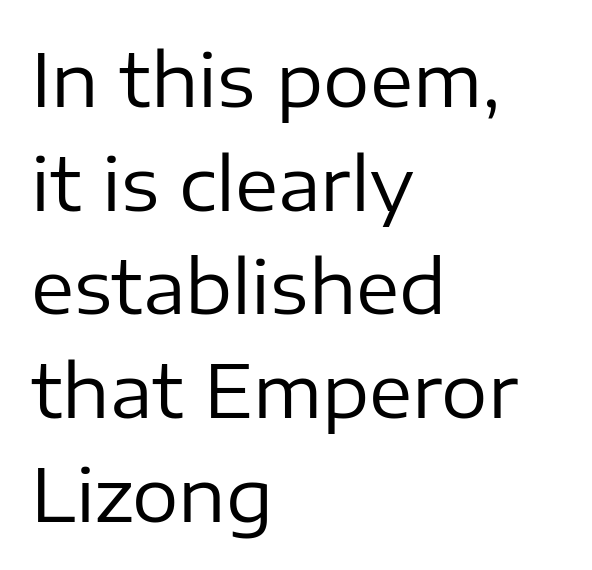
Q: Is the text bold? A: No.
Q: Is the text italic (slanted)? A: No, it is upright.
Q: Is the typeface a serif or a sans-serif typeface? A: Sans-serif.
Q: Is the text underlined? A: No.
Q: How is the paragraph aligned? A: Left-aligned.
Q: Is the spacing between letters normal or unusually wide? A: Normal.
Q: Is the spacing between lines tight, normal or loose? A: Normal.
Q: Width (condensed, normal, or wide)? A: Normal.
Q: Stroke contrast? A: Low.
Q: x-height? A: Medium.
Q: Monospaced? A: No.
